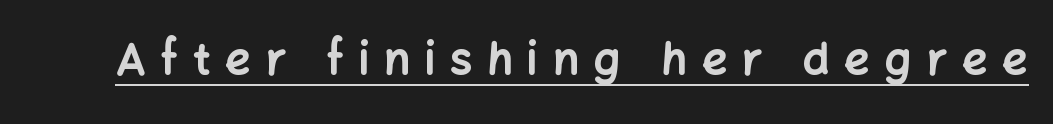
The image shows 44 px bold sans-serif type, upright; set unusually wide letter spacing (+0.34 em), underlined; low stroke contrast and a medium x-height.
